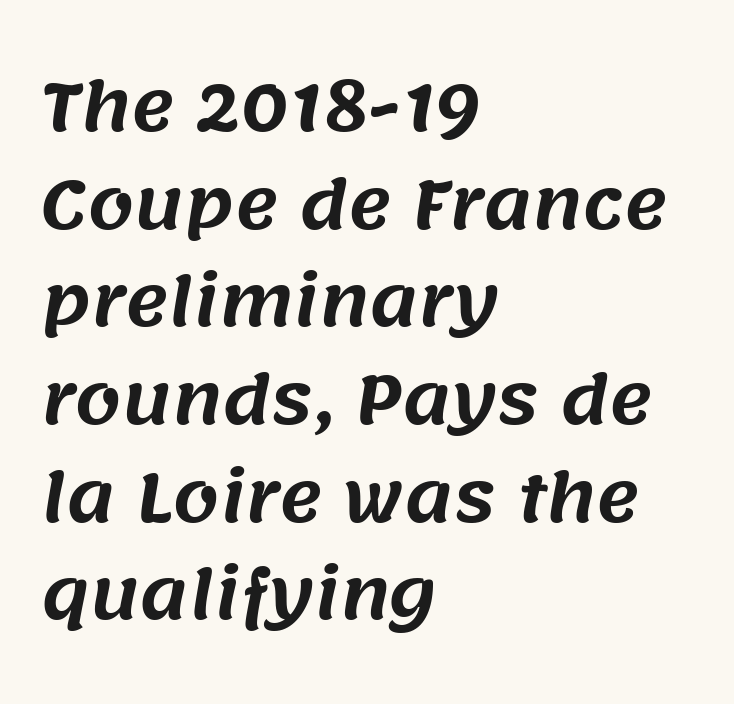
The image shows 66 px sans-serif type; set left-aligned, normal line spacing (1.48x), normal letter spacing, not underlined; medium stroke contrast and a large x-height.
